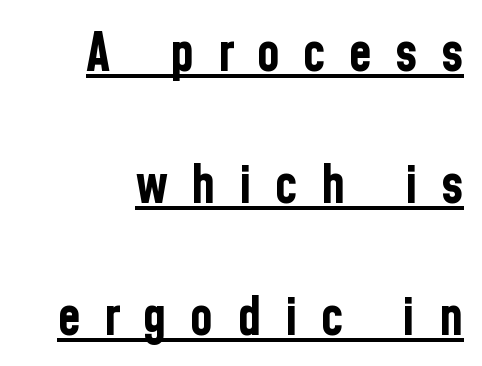
Examine the stroke ends and you'll find no serifs. Airy leading. Does the weight exceed regular? Yes, all the way to bold. Caption: expanded tracking, letters set apart.
